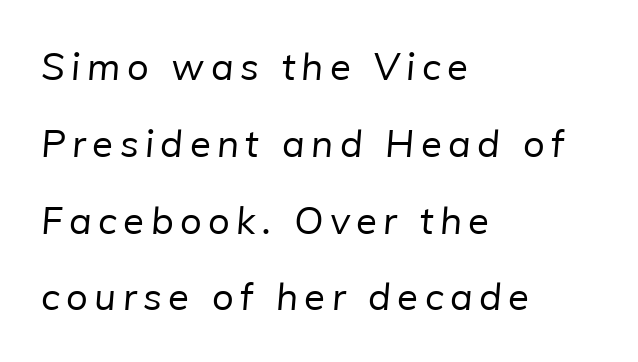
Q: Is the text bold? A: No.
Q: Is the typeface a serif or a sans-serif typeface? A: Sans-serif.
Q: Is the text underlined? A: No.
Q: How is the paragraph aligned? A: Left-aligned.
Q: Is the spacing between lines tight, normal or loose? A: Loose.
Q: Width (condensed, normal, or wide)? A: Normal.
Q: Stroke contrast? A: Low.
Q: x-height? A: Medium.
Q: Monospaced? A: No.
